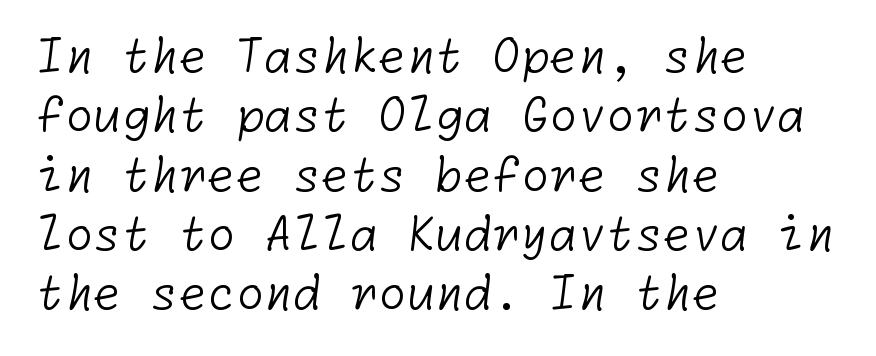
The image shows 46 px light sans-serif type; set left-aligned, normal line spacing (1.29x), normal letter spacing, not underlined; low stroke contrast and a medium x-height.
